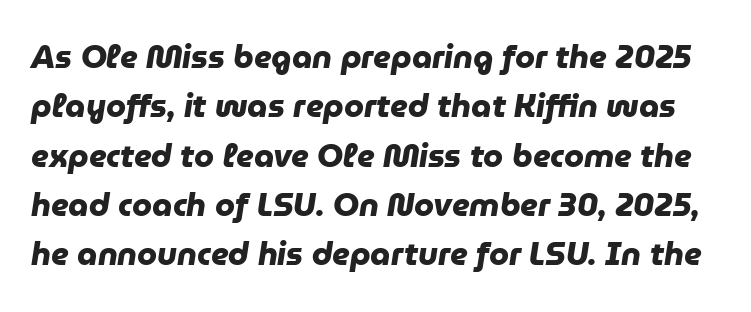
{"serif": "no", "bold": "yes", "weight": "heavy", "width": "normal", "stroke_contrast": "low", "x_height": "medium", "monospaced": "no", "underline": "no", "line_spacing": "normal", "line_spacing_ratio": 1.54, "letter_spacing": "normal", "letter_spacing_em": 0.0, "glyph_px": 32}
